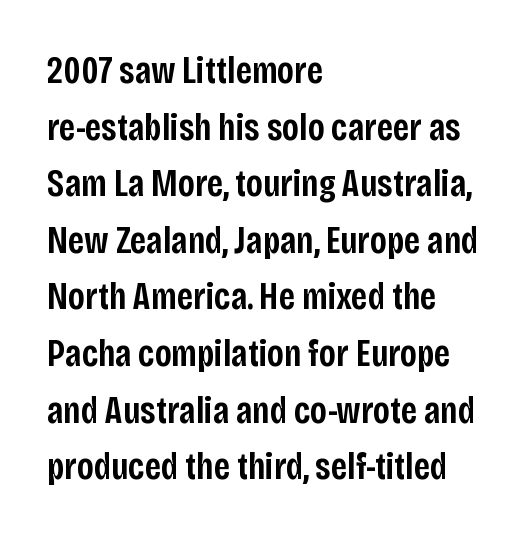
{"serif": "no", "italic": "no", "bold": "semi", "weight": "semibold", "width": "condensed", "stroke_contrast": "low", "x_height": "large", "monospaced": "no", "underline": "no", "align": "left", "line_spacing": "normal", "line_spacing_ratio": 1.49, "letter_spacing": "normal", "letter_spacing_em": 0.0, "glyph_px": 38}
